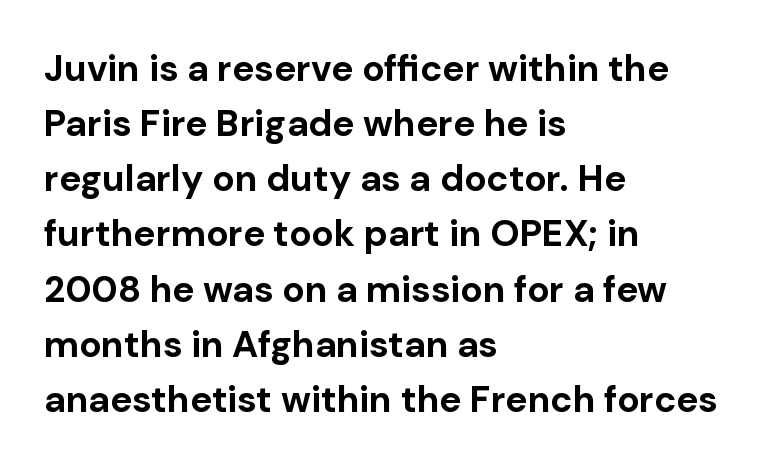
Q: Is the text bold? A: Yes.
Q: Is the text italic (slanted)? A: No, it is upright.
Q: Is the typeface a serif or a sans-serif typeface? A: Sans-serif.
Q: Is the text underlined? A: No.
Q: How is the paragraph aligned? A: Left-aligned.
Q: Is the spacing between letters normal or unusually wide? A: Normal.
Q: Is the spacing between lines tight, normal or loose? A: Normal.
Q: Width (condensed, normal, or wide)? A: Normal.
Q: Stroke contrast? A: Low.
Q: x-height? A: Medium.
Q: Monospaced? A: No.
